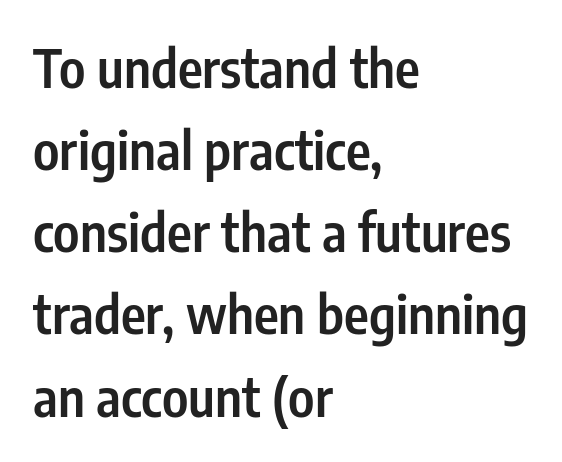
Is this a sans? Yes — the strokes have no serifs. Is there any slant? The stems are plumb. Inter-character spacing is left at the font's built-in metrics. The rendering anchors every line to the left-hand side.
